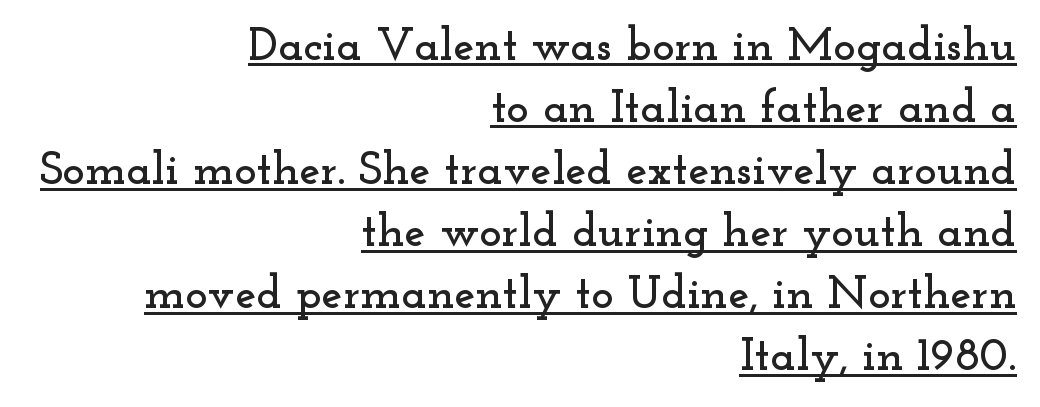
Rendered with straight, roman letterforms. Spacing verdict: proportional, widths tailored to each character. The type is set solid horizontally, with unmodified tracking. The typeface chosen for these lines features serifs. Whoever set this chose a conventional vertical rhythm.
